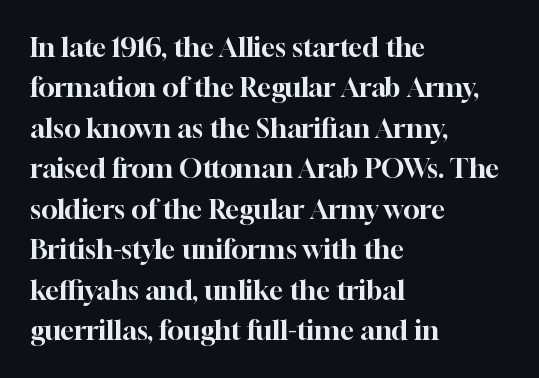
Q: Is the text italic (slanted)? A: No, it is upright.
Q: Is the text underlined? A: No.
Q: How is the paragraph aligned? A: Left-aligned.
Q: Is the spacing between letters normal or unusually wide? A: Normal.
Q: Is the spacing between lines tight, normal or loose? A: Normal.
